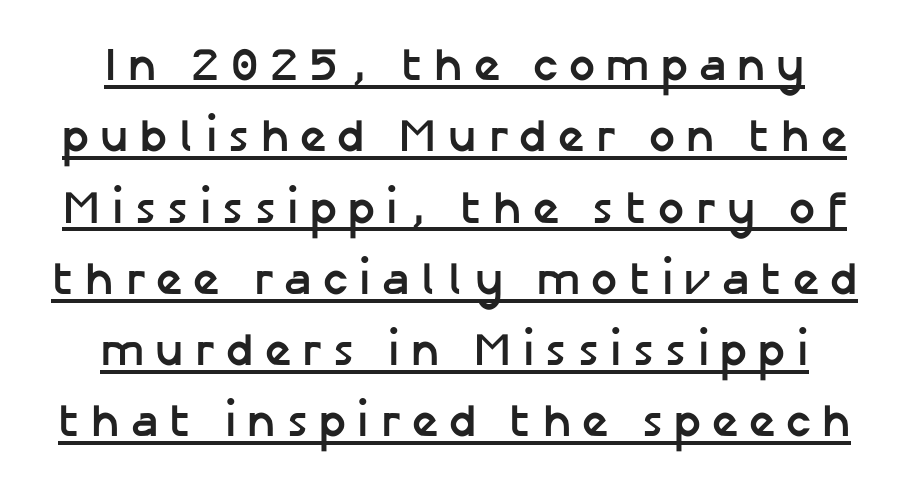
Note the varied advance widths — an 'i' is clearly narrower than an 'm'. A typographer would call this underscored text. What kind of face is this? One without serifs — a sans. Italic: no, the glyphs are upright roman. Vertical spacing — default.
